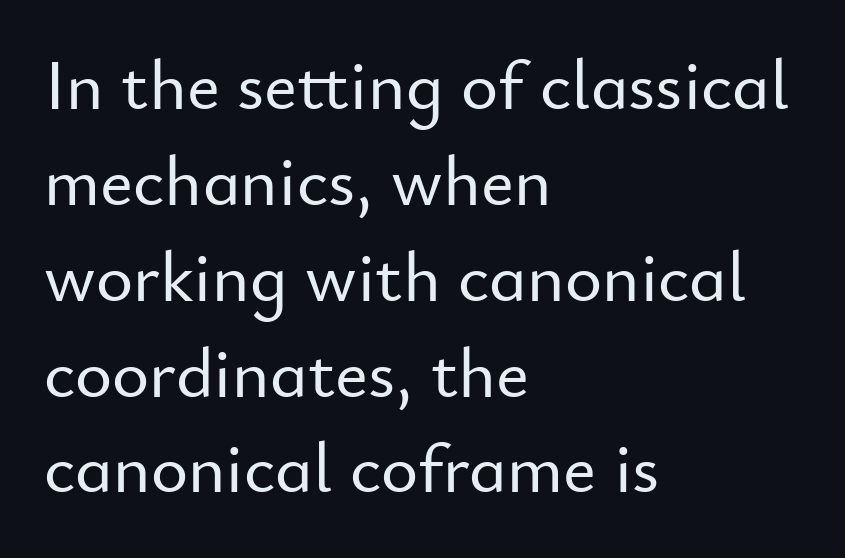
{"serif": "no", "italic": "no", "width": "normal", "stroke_contrast": "low", "x_height": "small", "monospaced": "no", "underline": "no", "align": "left", "line_spacing": "normal", "line_spacing_ratio": 1.35, "letter_spacing": "normal", "letter_spacing_em": 0.0, "glyph_px": 71}
